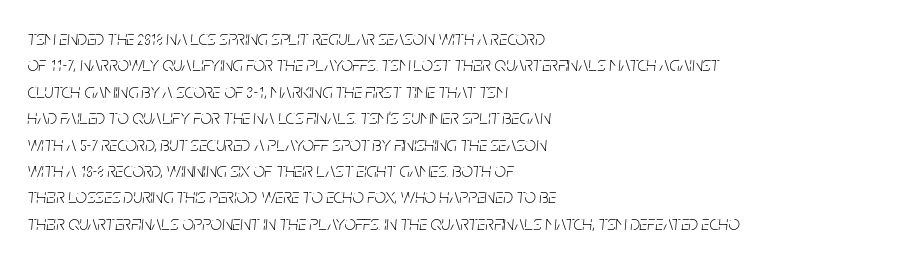
{"italic": "yes", "lean": "right", "slant_degrees": 5, "bold": "no", "underline": "no", "align": "left", "line_spacing": "normal", "line_spacing_ratio": 1.32, "letter_spacing": "normal", "letter_spacing_em": 0.0, "glyph_px": 20}
